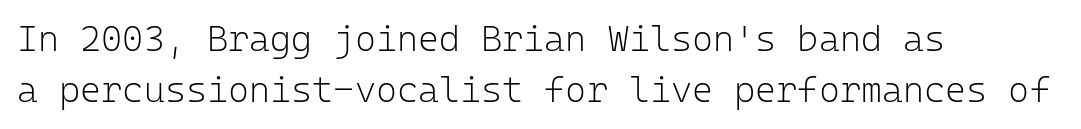
{"serif": "no", "italic": "no", "bold": "no", "weight": "light", "width": "normal", "stroke_contrast": "low", "x_height": "medium", "monospaced": "yes", "underline": "no", "align": "left", "line_spacing": "normal", "line_spacing_ratio": 1.43, "letter_spacing": "normal", "letter_spacing_em": 0.0, "glyph_px": 36}
